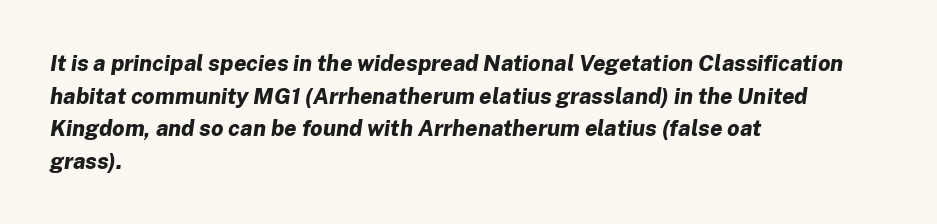
Does the copy run flush right? No — it runs flush left. The gaps between neighbouring characters are ordinary and unremarkable. Anything drawn beneath the words? Only blank space. Regular leading. Heft: maximum for text — a bold. A typesetter would mark this as italic.
